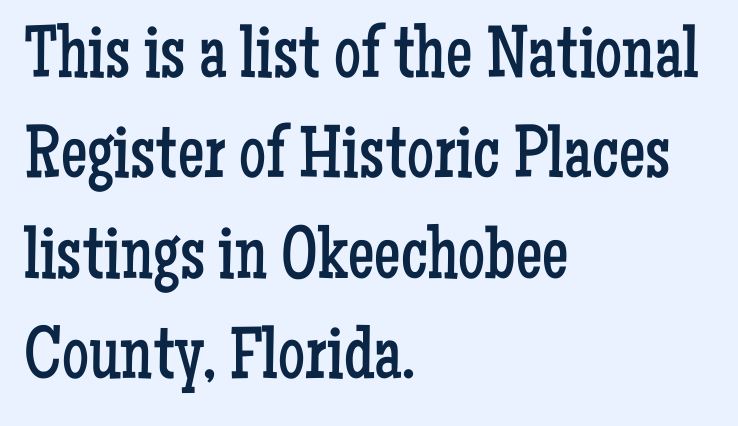
The image shows 75 px regular-weight, condensed serif type, upright; set left-aligned, normal line spacing (1.34x), normal letter spacing, not underlined; low stroke contrast and a medium x-height.
